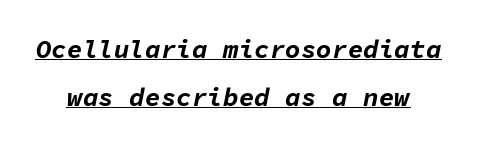
Yep, that's italic — everything's leaning. The lettering is marked with a stroke running underneath it. Each word holds together tightly as a unit, with standard inter-letter gaps. Weight: bold.
